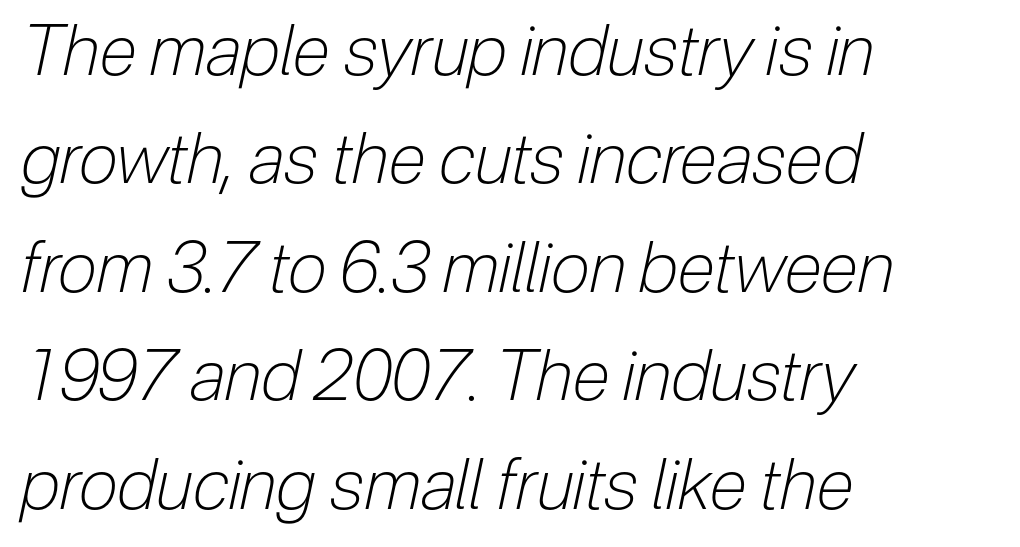
Line beginnings align vertically; line endings do not. The zone under the glyphs is completely vacant. Stroke thickness stays within the range of a standard reading face or lighter. Observe the lean: these are italic letterforms.
